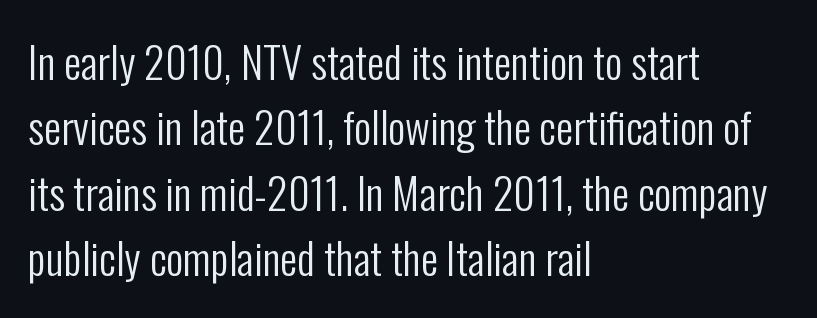
Q: Is the text bold? A: No.
Q: Is the text italic (slanted)? A: No, it is upright.
Q: Is the typeface a serif or a sans-serif typeface? A: Sans-serif.
Q: Is the text underlined? A: No.
Q: How is the paragraph aligned? A: Left-aligned.
Q: Is the spacing between letters normal or unusually wide? A: Normal.
Q: Is the spacing between lines tight, normal or loose? A: Normal.
Q: Width (condensed, normal, or wide)? A: Condensed.
Q: Stroke contrast? A: Low.
Q: x-height? A: Medium.
Q: Monospaced? A: No.
